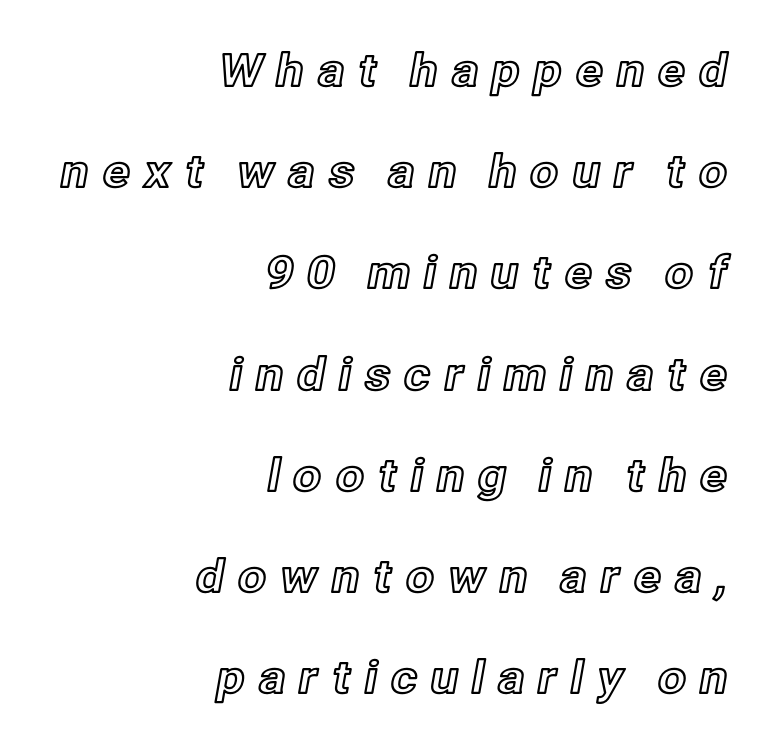
A flush-right, rag-left setting is used for this passage. The passage shown has open, widely tracked lettering throughout. Baseline-to-baseline distance is far greater than the letter height. Each letter keeps its own natural width here, so spacing adapts to shape.
